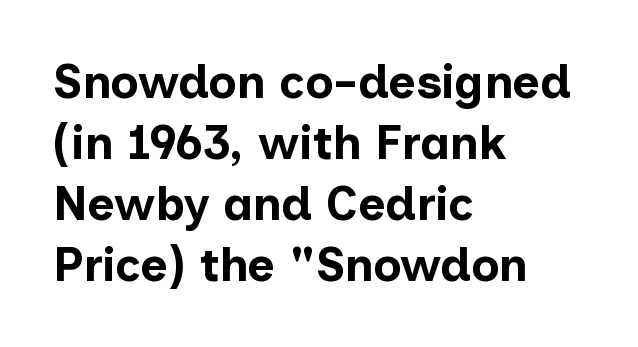
Q: Is the text bold? A: Yes.
Q: Is the text italic (slanted)? A: No, it is upright.
Q: Is the typeface a serif or a sans-serif typeface? A: Sans-serif.
Q: Is the text underlined? A: No.
Q: How is the paragraph aligned? A: Left-aligned.
Q: Is the spacing between letters normal or unusually wide? A: Normal.
Q: Is the spacing between lines tight, normal or loose? A: Normal.
Q: Width (condensed, normal, or wide)? A: Normal.
Q: Stroke contrast? A: Low.
Q: x-height? A: Medium.
Q: Monospaced? A: No.
